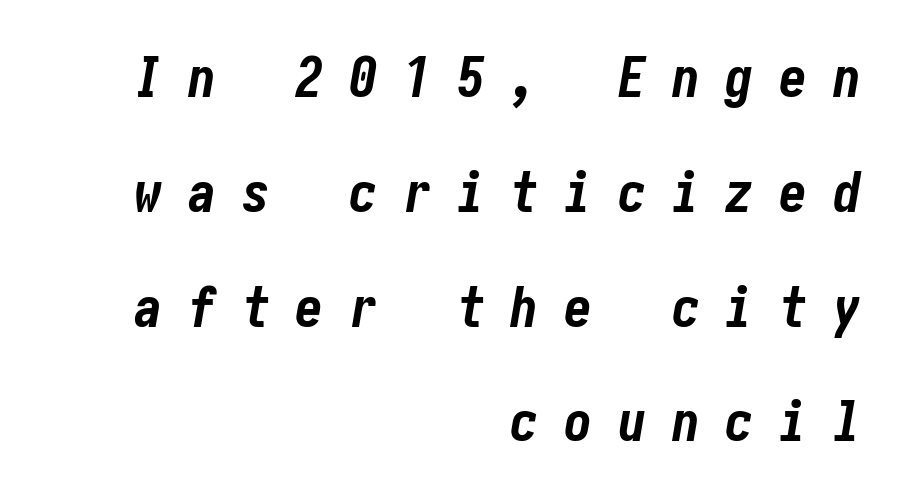
The words here are not underlined. Is the type slanted? Yes — the strokes lean at a clear angle. Tracking value appears strongly positive — letters spread wide. Chunky letters — that's bold for sure. The passage is arranged like a letterhead date or caption credit — flush right. The rendering uses a large line-height, opening up the rows.
